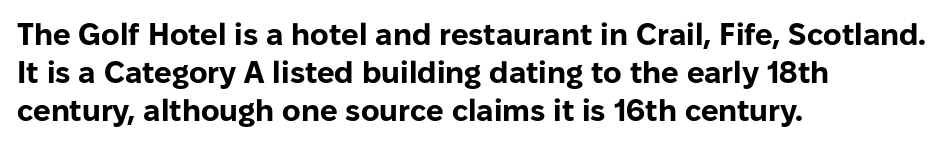
Regarding serifs, this sample does without them. Vertical strokes here are truly vertical. Left-aligned paragraph, ragged on the right. Anything drawn beneath the words? Only blank space. Look at the stroke-to-counter ratio: heavy, a bold. Spacing verdict: proportional, widths tailored to each character.
